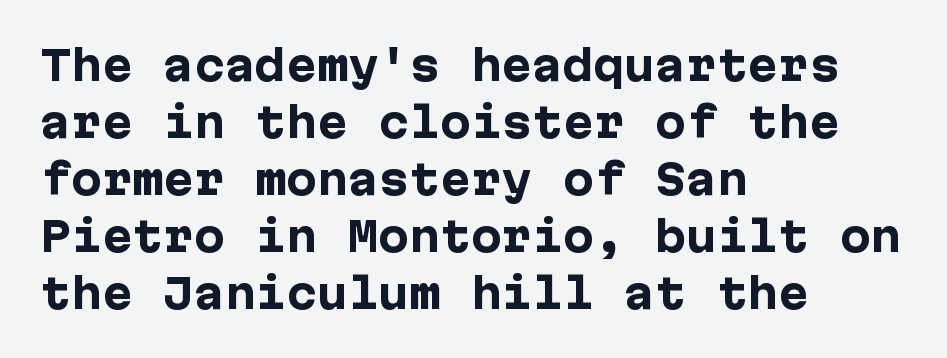
Q: Is the text bold? A: Yes.
Q: Is the text italic (slanted)? A: No, it is upright.
Q: Is the typeface a serif or a sans-serif typeface? A: Sans-serif.
Q: Is the text underlined? A: No.
Q: How is the paragraph aligned? A: Left-aligned.
Q: Is the spacing between letters normal or unusually wide? A: Normal.
Q: Is the spacing between lines tight, normal or loose? A: Normal.
Q: Width (condensed, normal, or wide)? A: Normal.
Q: Stroke contrast? A: Low.
Q: x-height? A: Medium.
